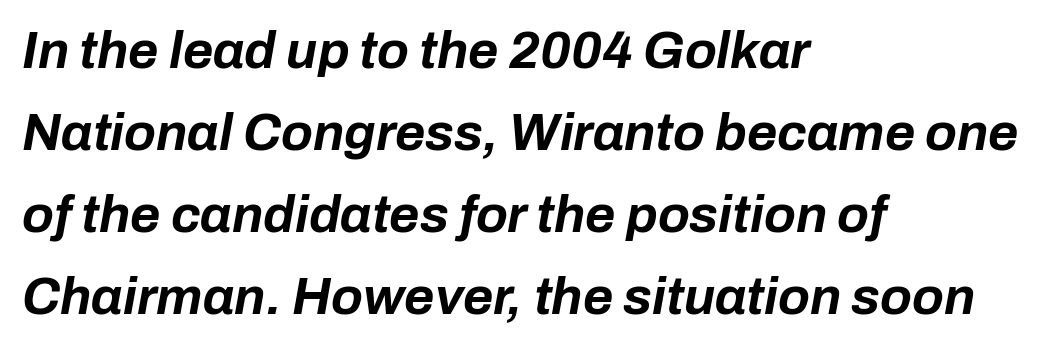
Students, observe: this is what conventionally led text looks like. Glyph-to-glyph distance matches everyday printed text. Compared with a centered layout, this one pins lines to the left instead. A typesetter would call this proportional, since set widths differ per character. Chunky letters — that's bold for sure. In terms of posture, this sample is oblique.
